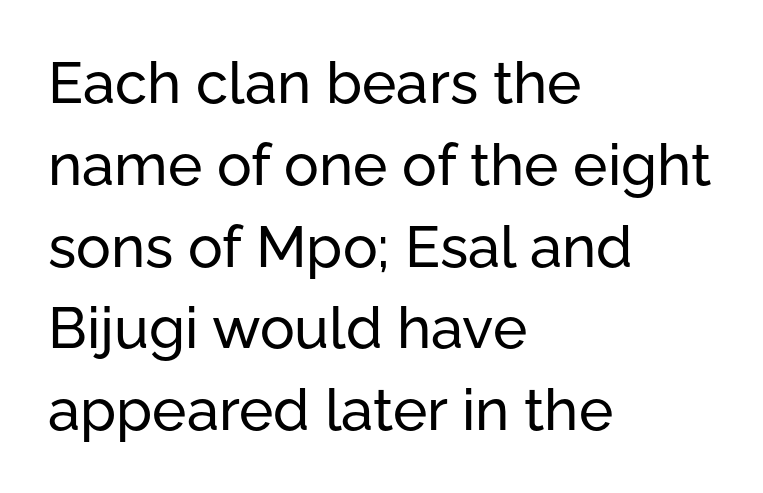
Line starts are locked; line ends wander. Any mark beneath the type? The region is blank. This sample keeps an unexceptional amount of space between lines. The gaps between neighbouring characters are ordinary and unremarkable. A typesetter would call this proportional, since set widths differ per character.
